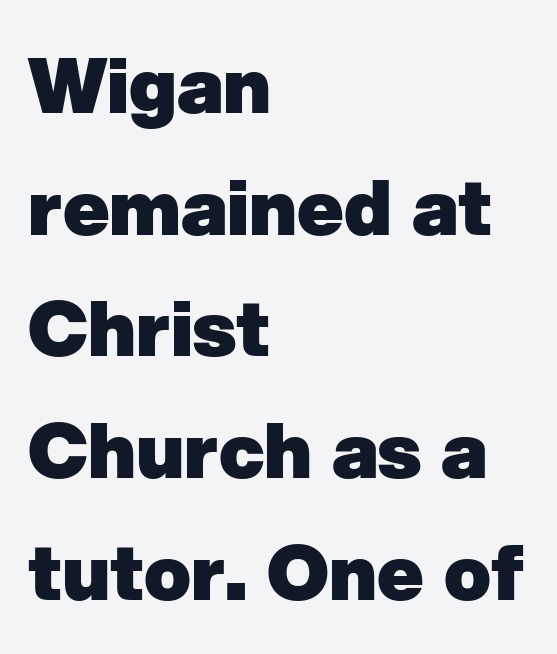
{"serif": "no", "bold": "yes", "weight": "heavy", "width": "normal", "stroke_contrast": "low", "x_height": "medium", "monospaced": "no", "underline": "no", "align": "left", "line_spacing": "normal", "line_spacing_ratio": 1.58, "letter_spacing": "normal", "letter_spacing_em": 0.0, "glyph_px": 77}
